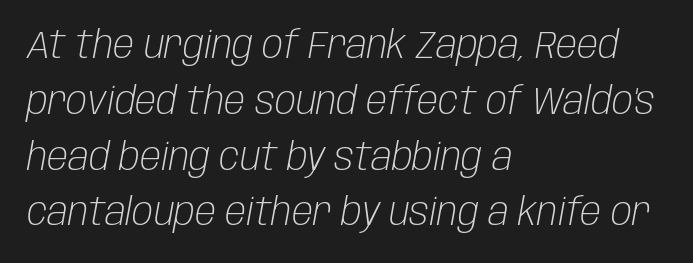
The image shows 39 px light, condensed type, italic (leaning right); set left-aligned, normal line spacing (1.43x), normal letter spacing, not underlined; low stroke contrast and a large x-height.
